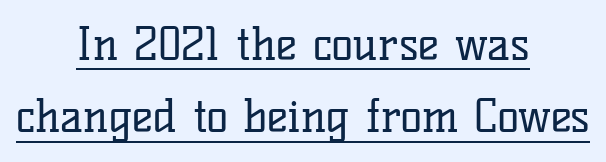
Looks like someone drew a line under every word here. Both edges are ragged and mirror each other, which tells us the setting is centered. Posture: upright roman. Is this a heavy cut? Hardly; it is regular or lighter. Glyph-to-glyph distance matches everyday printed text. Baseline-to-baseline distance is the conventional proportion of letter height.
